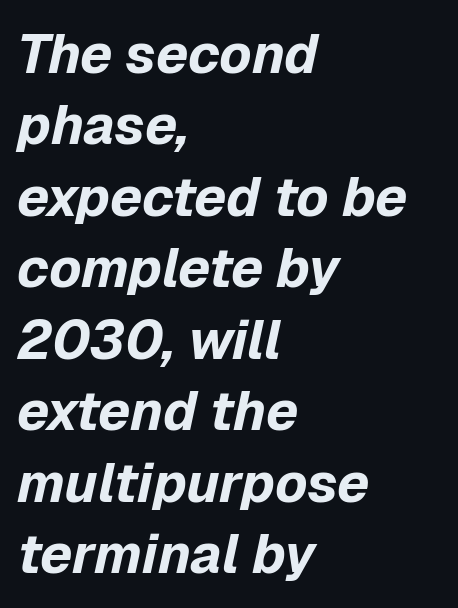
Does the leading feel generous? No, just average. Glyph-to-glyph distance matches everyday printed text. Emphasis-style slanted type is in use. Pretty heavy lettering here — definitely bold.
